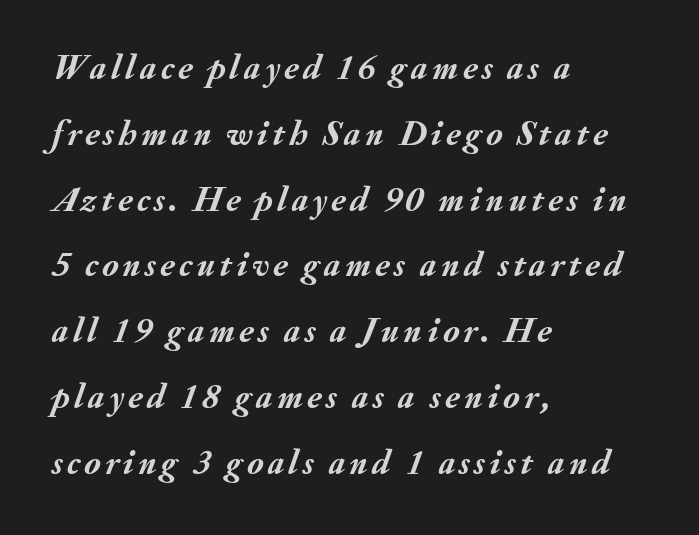
Emphasis-style slanted type is in use. This sample has the flowing, uneven cadence of proportional lettering. Notice how thick the strokes are: this is what a full bold looks like. This sample is left-justified, so line endings fall wherever the words run out.
